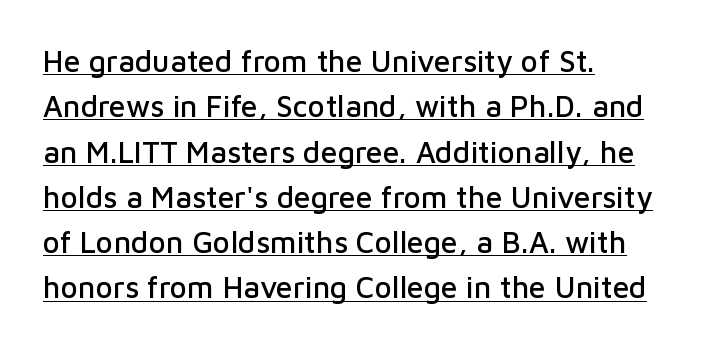
The image shows 30 px sans-serif type, upright; set left-aligned, normal line spacing (1.51x), normal letter spacing, underlined; low stroke contrast and a medium x-height.
